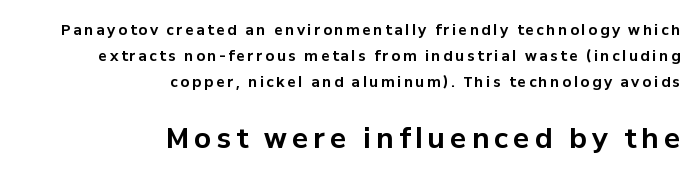
Q: Is the text bold? A: Yes.
Q: Is the text italic (slanted)? A: No, it is upright.
Q: Is the text underlined? A: No.
Q: How is the paragraph aligned? A: Right-aligned.
Q: Which block of text is set in a larger size, the first (top) or the second (bottom)? A: The second (bottom) one.
